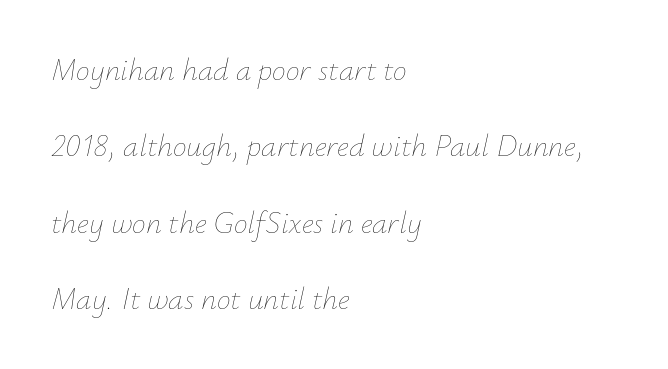
The image shows 31 px thin type, italic (leaning right); set left-aligned, loose line spacing (2.46x), normal letter spacing, not underlined; low stroke contrast and a small x-height.
